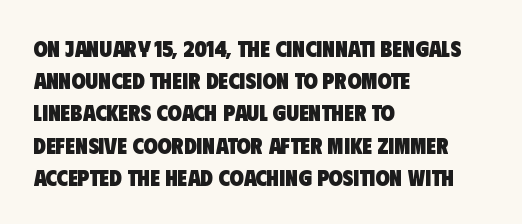
{"bold": "yes", "underline": "no", "align": "left", "line_spacing": "normal", "line_spacing_ratio": 1.4, "letter_spacing": "normal", "letter_spacing_em": 0.0, "glyph_px": 23}
